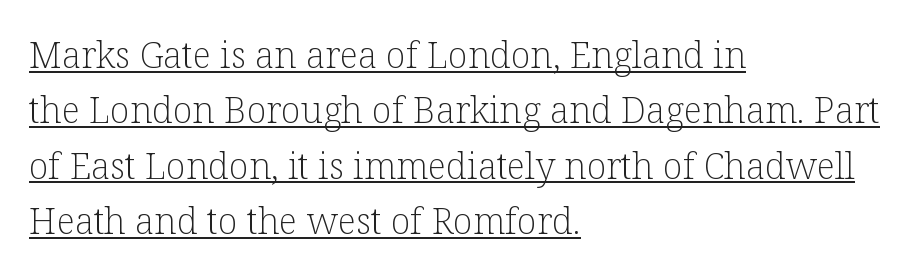
{"serif": "yes", "italic": "no", "bold": "no", "weight": "light", "width": "normal", "stroke_contrast": "low", "x_height": "medium", "monospaced": "no", "underline": "yes", "align": "left", "line_spacing": "normal", "line_spacing_ratio": 1.54, "letter_spacing": "normal", "letter_spacing_em": 0.0, "glyph_px": 36}
